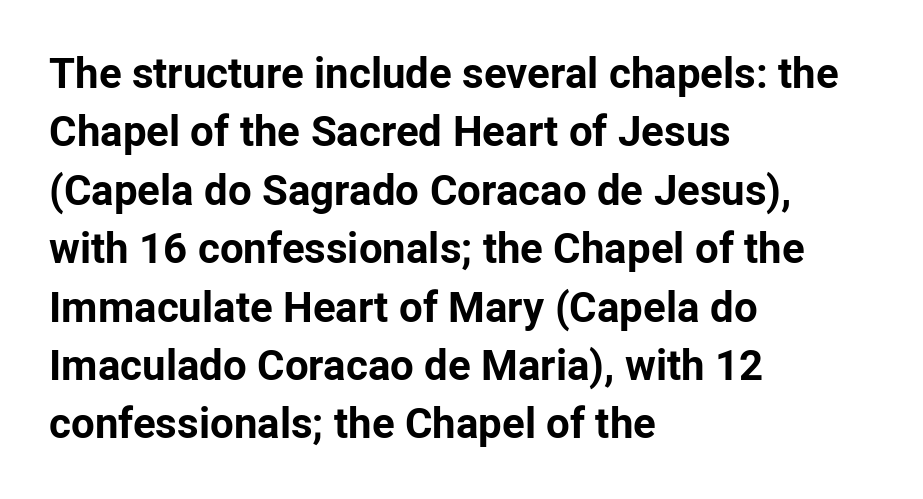
The image shows 42 px bold sans-serif type, upright; set left-aligned, normal line spacing (1.39x), normal letter spacing, not underlined; low stroke contrast and a medium x-height.
